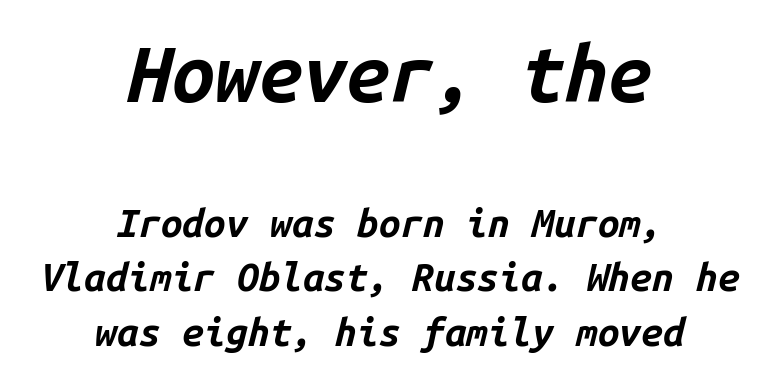
The image shows 78 px bold type, italic (leaning right), monospaced; set centered, normal line spacing (1.4x), normal letter spacing, not underlined; the first (top) block is 2.0x larger; low stroke contrast and a medium x-height.
